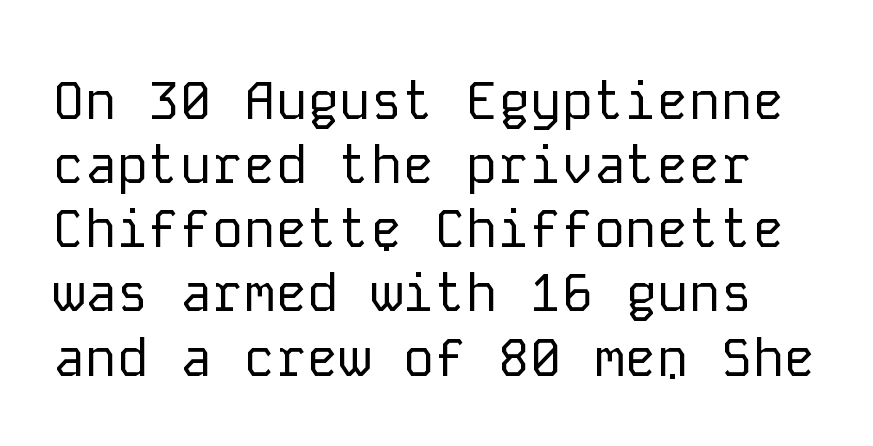
{"serif": "no", "italic": "no", "bold": "no", "weight": "regular", "width": "normal", "stroke_contrast": "low", "x_height": "medium", "monospaced": "yes", "underline": "no", "line_spacing_ratio": 1.21, "letter_spacing": "normal", "letter_spacing_em": 0.0, "glyph_px": 53}
